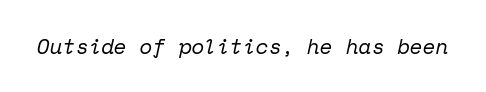
The image shows 21 px text type, italic (leaning right); set normal letter spacing, not underlined.
